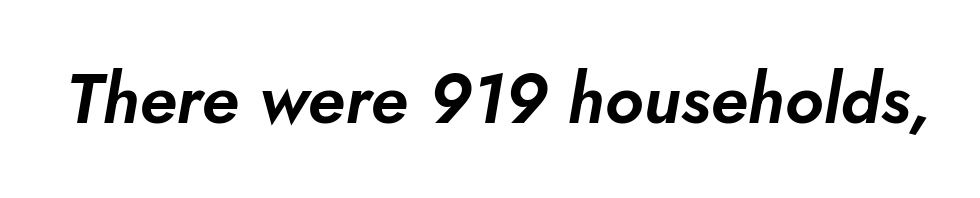
Character widths vary here, with narrow letters taking less room than wide ones. If you drew a line through each stem, it would be angled. Inter-character spacing is left at the font's built-in metrics. Only glyphs here, with clear space below each row.
